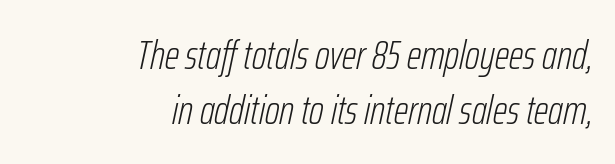
Q: Is the text bold? A: No.
Q: Is the text italic (slanted)? A: Yes, it leans right by about 12 degrees.
Q: Is the text underlined? A: No.
Q: How is the paragraph aligned? A: Right-aligned.
Q: Is the spacing between letters normal or unusually wide? A: Normal.
Q: Is the spacing between lines tight, normal or loose? A: Normal.
Q: Width (condensed, normal, or wide)? A: Condensed.
Q: Stroke contrast? A: Low.
Q: x-height? A: Medium.
Q: Monospaced? A: No.
